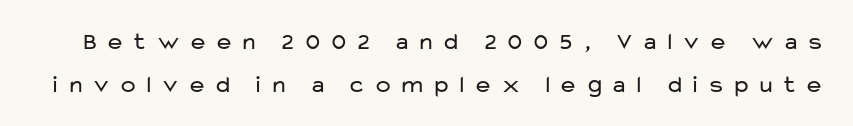
The image shows 24 px text type, upright; set line spacing 1.78x, unusually wide letter spacing (+0.28 em), not underlined.
